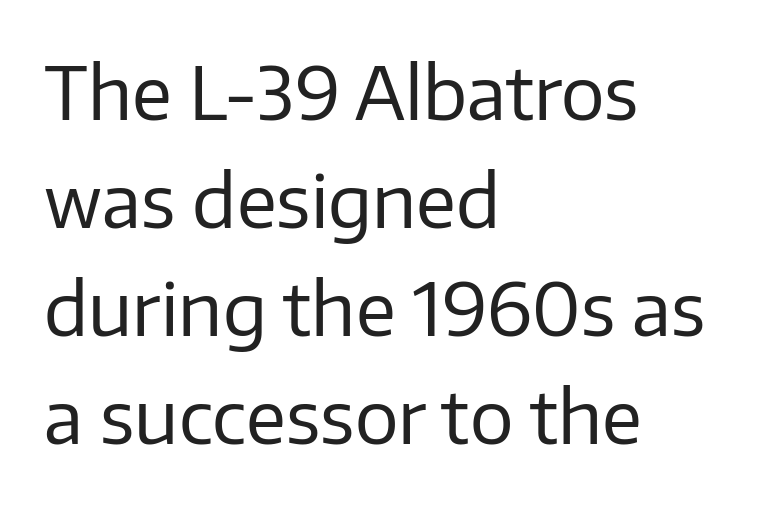
The lines in this sample share a left origin and differ only in where they stop. The type family on display is of the sans-serif kind. The face used here is proportionally spaced, like ordinary book or web type. The characters are drawn with everyday or finer stroke widths. Inter-character spacing is left at the font's built-in metrics.
